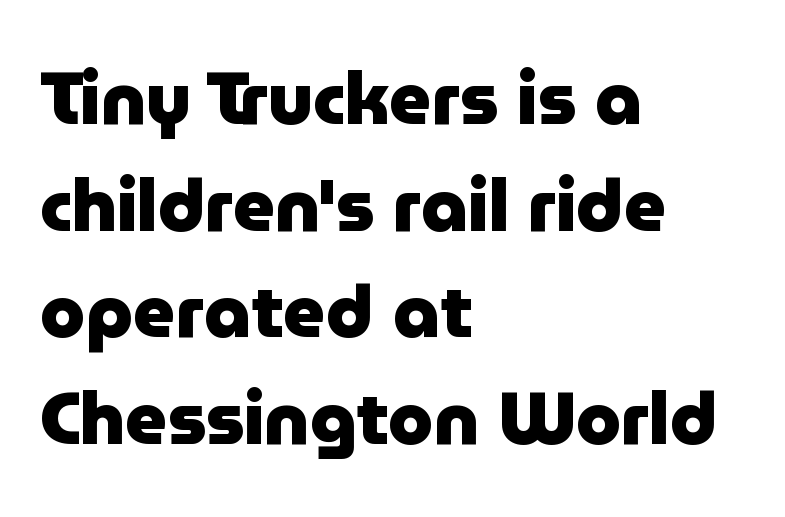
{"serif": "no", "italic": "no", "bold": "yes", "weight": "heavy", "width": "normal", "stroke_contrast": "low", "x_height": "medium", "monospaced": "no", "underline": "no", "align": "left", "line_spacing": "normal", "line_spacing_ratio": 1.46, "letter_spacing": "normal", "letter_spacing_em": 0.0, "glyph_px": 73}
